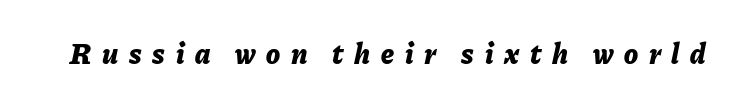
The image shows 29 px bold type, italic (leaning right); set unusually wide letter spacing (+0.37 em), not underlined; low stroke contrast and a medium x-height.
